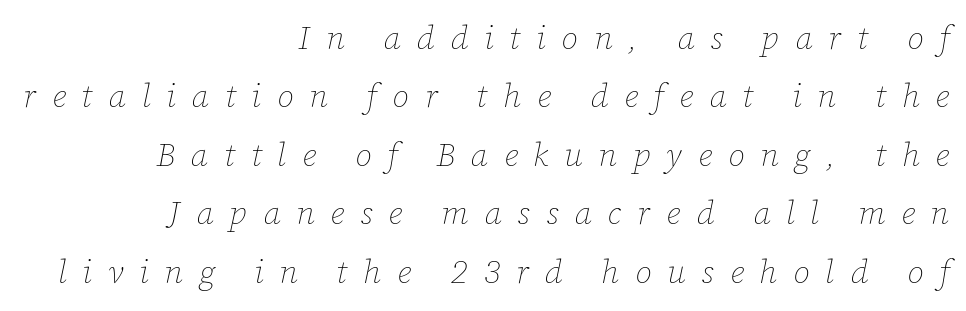
If you drew a ruler down the right edge, every line would touch it. Italic: yes, the glyphs are oblique. Weight: not bold — regular or lighter. Honestly, there is no underline to notice here at all. Note the varied advance widths — an 'i' is clearly narrower than an 'm'.
